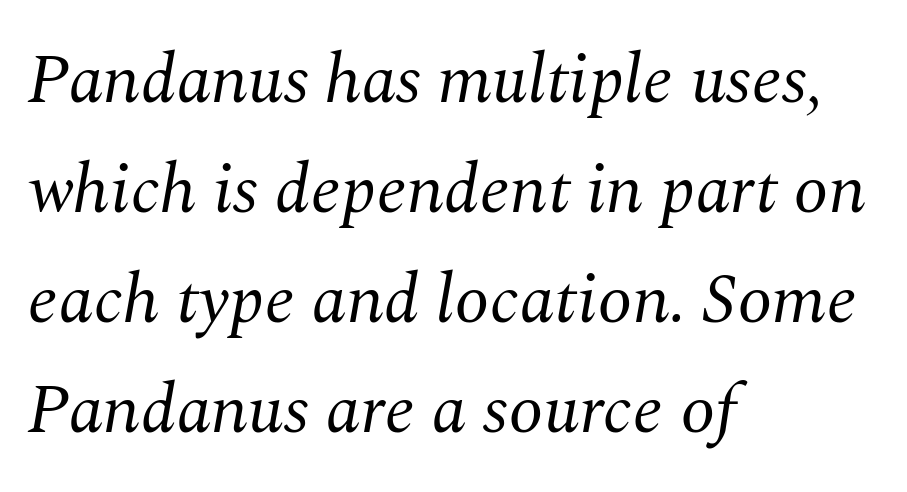
{"serif": "yes", "italic": "yes", "lean": "right", "slant_degrees": 10, "bold": "no", "weight": "regular", "width": "normal", "stroke_contrast": "medium", "x_height": "medium", "monospaced": "no", "underline": "no", "align": "left", "line_spacing": "normal", "line_spacing_ratio": 1.57, "letter_spacing": "normal", "letter_spacing_em": 0.0, "glyph_px": 70}
